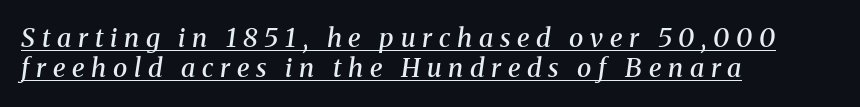
The image shows 26 px text type, italic (leaning right); set left-aligned, line spacing 1.16x, unusually wide letter spacing (+0.26 em), underlined.
